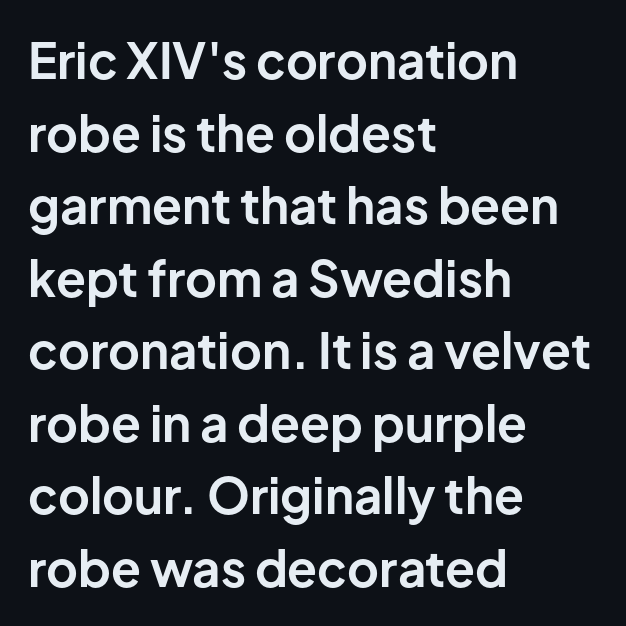
The image shows 49 px bold sans-serif type, upright; set left-aligned, normal line spacing (1.48x), normal letter spacing, not underlined; low stroke contrast and a medium x-height.
